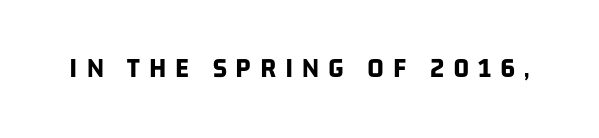
In terms of letterform style, serifs are entirely absent. Short note: letters widely spaced. Plain, unruled lines of type. Stroke thickness is high; the sample reads as a true bold. The rendering uses natural spacing where letterforms have individual widths.
